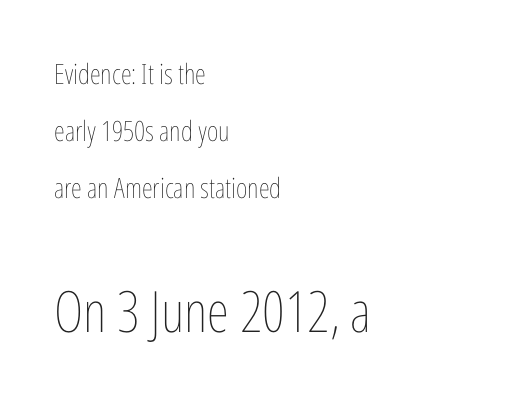
Standard letterfit; no display-style spreading of the glyphs. Any mark beneath the type? The region is blank. Think standard paragraph weight, or any step lighter than that. How would I describe the line gaps? Wide and relaxed.
